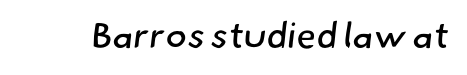
The strokes carry an ordinary text weight at most. Here the designer chose a conventional face with non-uniform glyph widths. This sample uses plain, unmodified letter spacing. Each letter's strokes conclude bluntly, with no projecting serifs.
